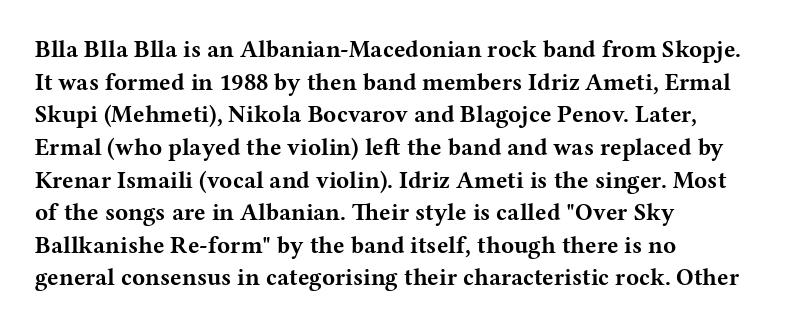
The rendering uses a moderate line-height, typical for paragraphs. The typography opts for an upright posture over an oblique one. Each word holds together tightly as a unit, with standard inter-letter gaps. Left-aligned paragraph, ragged on the right. The sample has been set heavy, in full bold. The string is rendered with underlining switched off.
